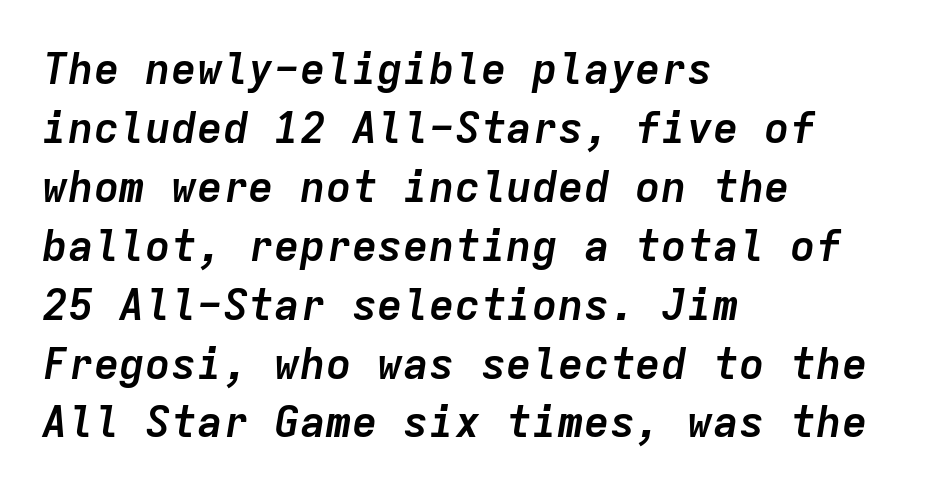
{"italic": "yes", "lean": "right", "slant_degrees": 9, "bold": "yes", "weight": "semibold", "width": "normal", "stroke_contrast": "low", "x_height": "medium", "monospaced": "yes", "underline": "no", "align": "left", "line_spacing": "normal", "line_spacing_ratio": 1.37, "letter_spacing": "normal", "letter_spacing_em": 0.0, "glyph_px": 43}
